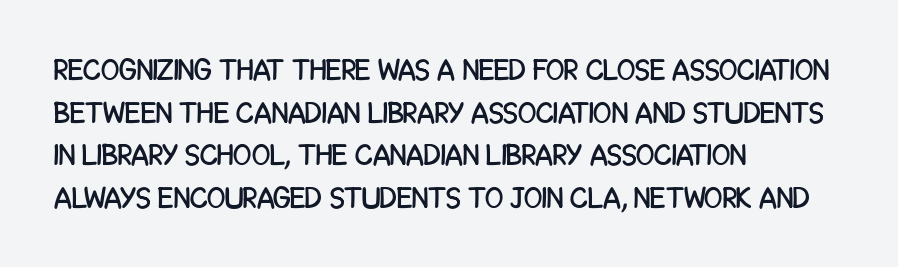
Spacing between characters is what you'd get straight out of the box. One-word summary of the alignment: left. The glyphs are unaccompanied by any horizontal stroke below them. Leading matches the norm, producing a regular column.
